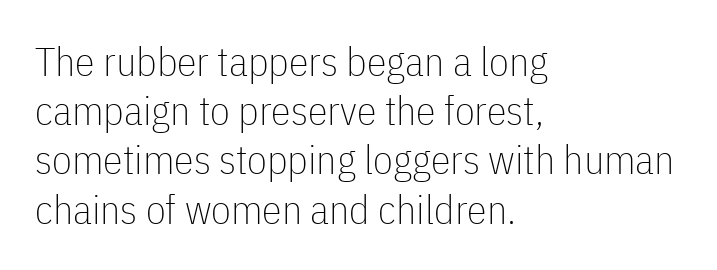
Q: Is the text bold? A: No.
Q: Is the text italic (slanted)? A: No, it is upright.
Q: Is the typeface a serif or a sans-serif typeface? A: Sans-serif.
Q: Is the text underlined? A: No.
Q: How is the paragraph aligned? A: Left-aligned.
Q: Is the spacing between letters normal or unusually wide? A: Normal.
Q: Width (condensed, normal, or wide)? A: Condensed.
Q: Stroke contrast? A: Low.
Q: x-height? A: Medium.
Q: Monospaced? A: No.
